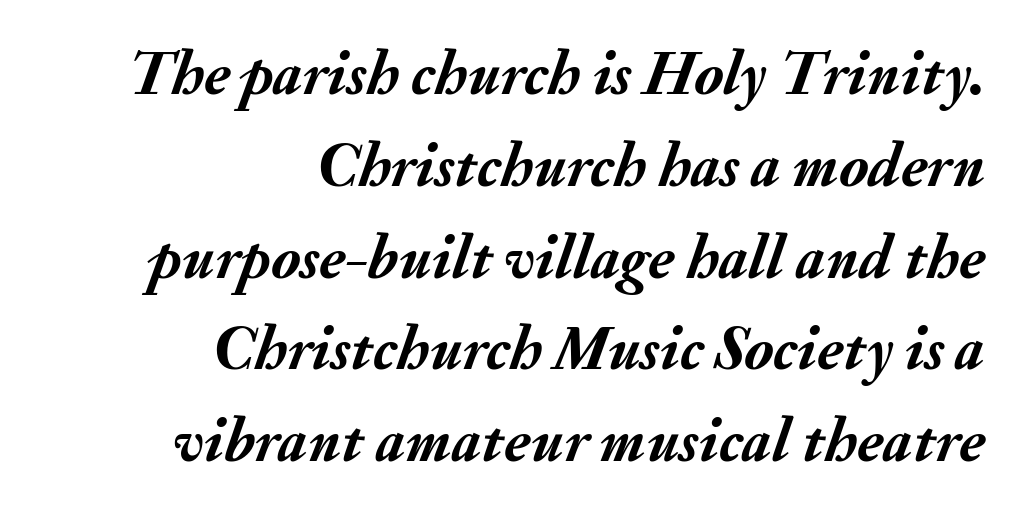
{"italic": "yes", "lean": "right", "slant_degrees": 20, "bold": "yes", "weight": "semibold", "width": "normal", "stroke_contrast": "medium", "x_height": "small", "monospaced": "no", "underline": "no", "align": "right", "line_spacing": "normal", "line_spacing_ratio": 1.48, "letter_spacing": "normal", "letter_spacing_em": 0.0, "glyph_px": 62}
